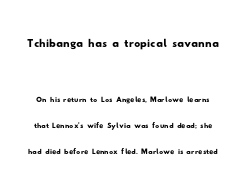
Q: Is the typeface a serif or a sans-serif typeface? A: Sans-serif.
Q: Is the text underlined? A: No.
Q: Is the spacing between letters normal or unusually wide? A: Normal.
Q: Is the spacing between lines tight, normal or loose? A: Normal.
Q: Which block of text is set in a larger size, the first (top) or the second (bottom)? A: The first (top) one.
Q: Width (condensed, normal, or wide)? A: Wide.
Q: Stroke contrast? A: Low.
Q: x-height? A: Small.
Q: Monospaced? A: No.
